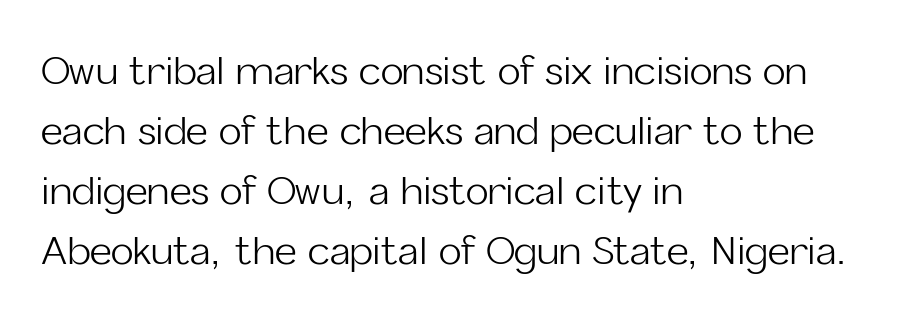
Q: Is the text bold? A: No.
Q: Is the text italic (slanted)? A: No, it is upright.
Q: Is the typeface a serif or a sans-serif typeface? A: Sans-serif.
Q: Is the text underlined? A: No.
Q: How is the paragraph aligned? A: Left-aligned.
Q: Is the spacing between letters normal or unusually wide? A: Normal.
Q: Is the spacing between lines tight, normal or loose? A: Normal.
Q: Width (condensed, normal, or wide)? A: Normal.
Q: Stroke contrast? A: Low.
Q: x-height? A: Medium.
Q: Monospaced? A: No.
